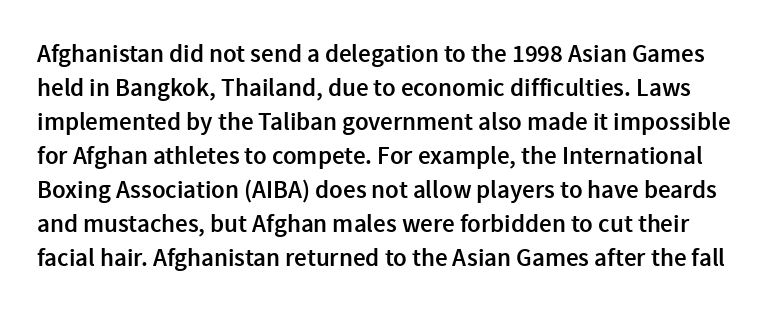
Q: Is the text bold? A: Semi-bold.
Q: Is the text italic (slanted)? A: No, it is upright.
Q: Is the text underlined? A: No.
Q: Is the spacing between letters normal or unusually wide? A: Normal.
Q: Is the spacing between lines tight, normal or loose? A: Normal.
